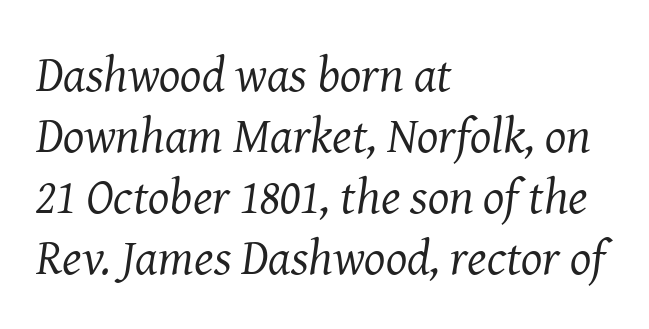
This rendering uses left alignment, leaving the right contour irregular. This sample has the flowing, uneven cadence of proportional lettering. The rendering keeps characters at their native spacing. Each letter's strokes conclude with small projecting serifs. Beneath every word, the page is bare.
